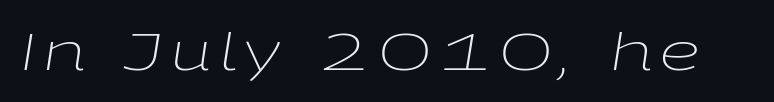
{"italic": "yes", "lean": "right", "slant_degrees": 9, "bold": "no", "weight": "light", "width": "wide", "stroke_contrast": "low", "x_height": "medium", "monospaced": "no", "underline": "no", "glyph_px": 51}
